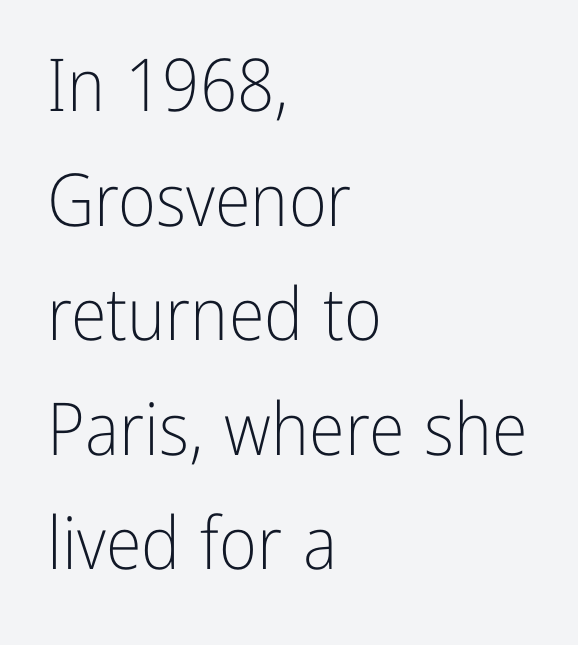
{"serif": "no", "italic": "no", "bold": "no", "weight": "light", "width": "condensed", "stroke_contrast": "low", "x_height": "medium", "monospaced": "no", "underline": "no", "align": "left", "line_spacing": "normal", "line_spacing_ratio": 1.57, "letter_spacing": "normal", "letter_spacing_em": 0.0, "glyph_px": 73}
